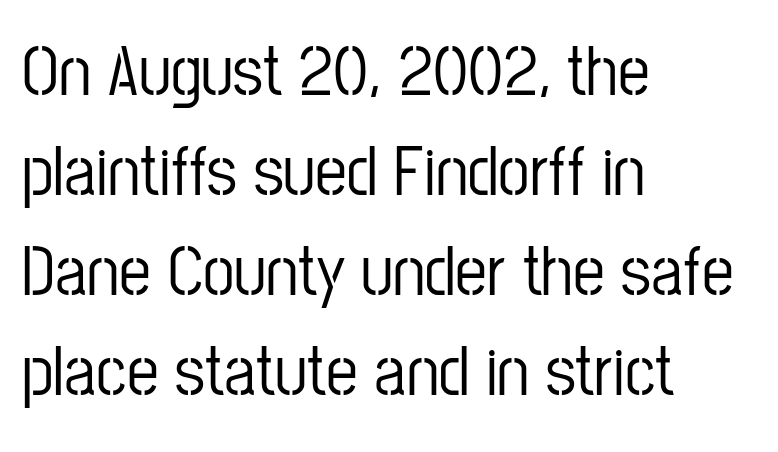
This sample has the flowing, uneven cadence of proportional lettering. A typesetter would call this zero additional tracking. Examine the stroke ends and you'll find no serifs. Each line starts at the same left margin while the right side varies. Notice how descenders clear the ascenders below comfortably — that's standard leading. If you drew a line through each stem, it would be perfectly vertical.
